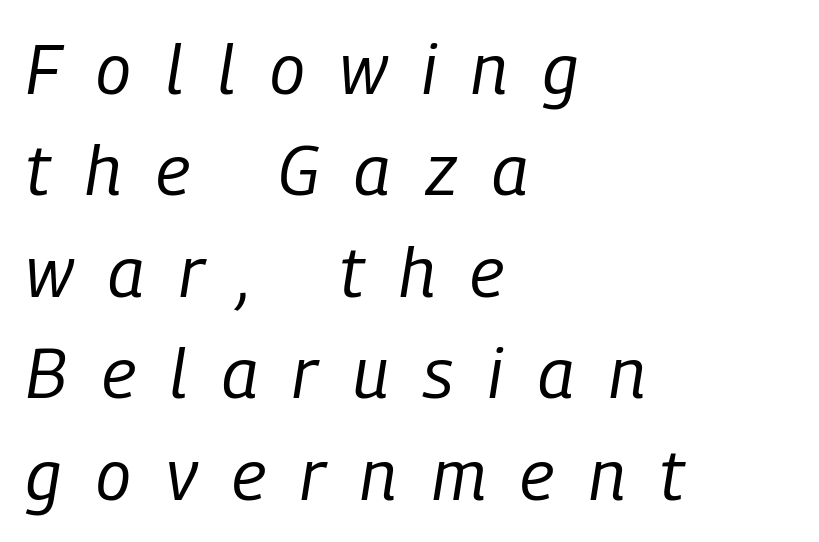
Q: Is the text bold? A: No.
Q: Is the text italic (slanted)? A: Yes, it leans right by about 9 degrees.
Q: Is the text underlined? A: No.
Q: How is the paragraph aligned? A: Left-aligned.
Q: Is the spacing between letters normal or unusually wide? A: Unusually wide.
Q: Is the spacing between lines tight, normal or loose? A: Normal.
Q: Width (condensed, normal, or wide)? A: Condensed.
Q: Stroke contrast? A: Low.
Q: x-height? A: Medium.
Q: Monospaced? A: No.
